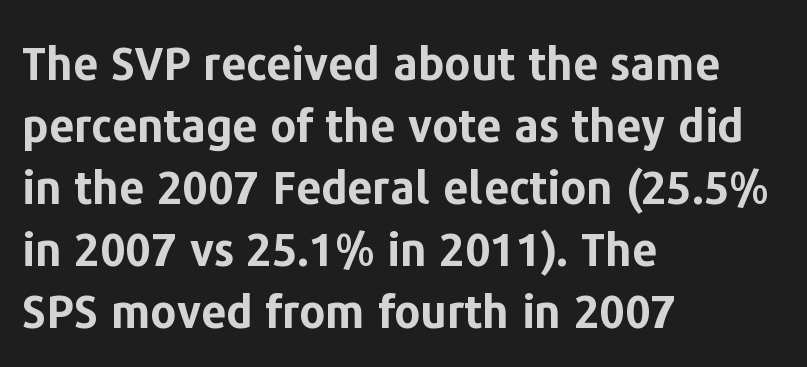
The image shows 45 px bold sans-serif type, upright; set left-aligned, normal line spacing (1.38x), normal letter spacing, not underlined; low stroke contrast and a medium x-height.
